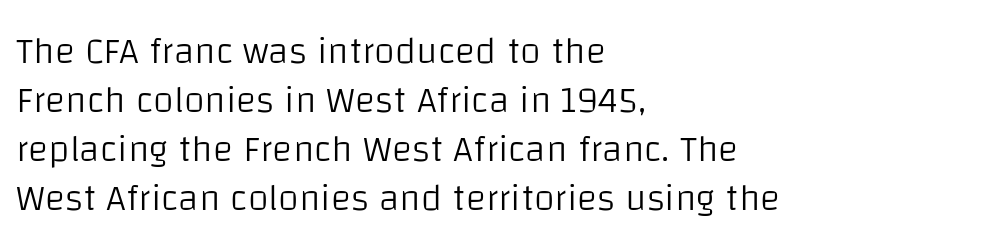
The image shows 38 px light sans-serif type, upright; set left-aligned, normal line spacing (1.29x), normal letter spacing, not underlined; low stroke contrast and a large x-height.
